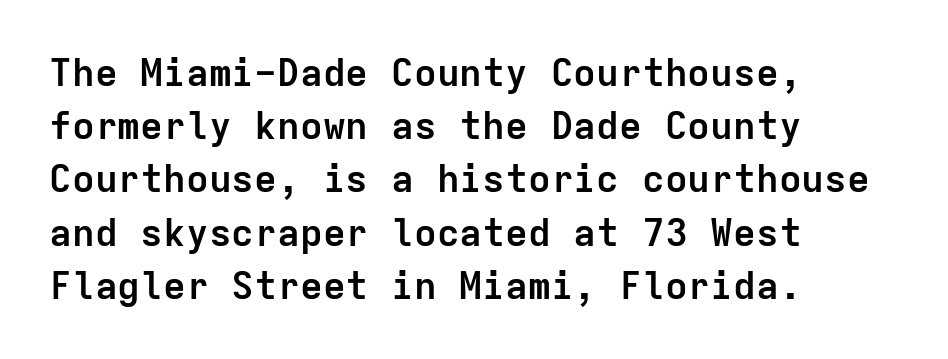
{"serif": "no", "italic": "no", "bold": "yes", "weight": "semibold", "width": "normal", "stroke_contrast": "low", "x_height": "medium", "monospaced": "yes", "underline": "no", "align": "left", "line_spacing": "normal", "line_spacing_ratio": 1.4, "letter_spacing": "normal", "letter_spacing_em": 0.0, "glyph_px": 38}
